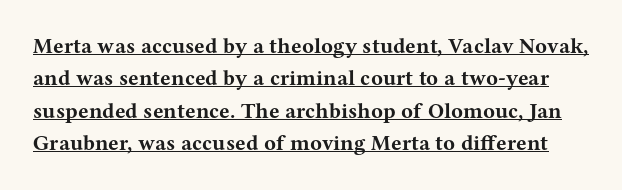
Q: Is the text bold? A: Yes.
Q: Is the text italic (slanted)? A: No, it is upright.
Q: Is the text underlined? A: Yes.
Q: Is the spacing between letters normal or unusually wide? A: Normal.
Q: Is the spacing between lines tight, normal or loose? A: Normal.
